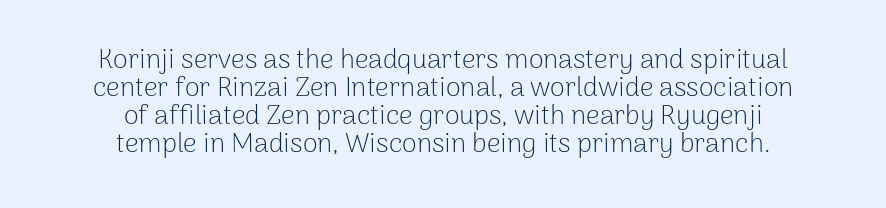
Q: Is the text bold? A: No.
Q: Is the text italic (slanted)? A: No, it is upright.
Q: Is the text underlined? A: No.
Q: How is the paragraph aligned? A: Centered.
Q: Is the spacing between letters normal or unusually wide? A: Normal.
Q: Is the spacing between lines tight, normal or loose? A: Tight.
